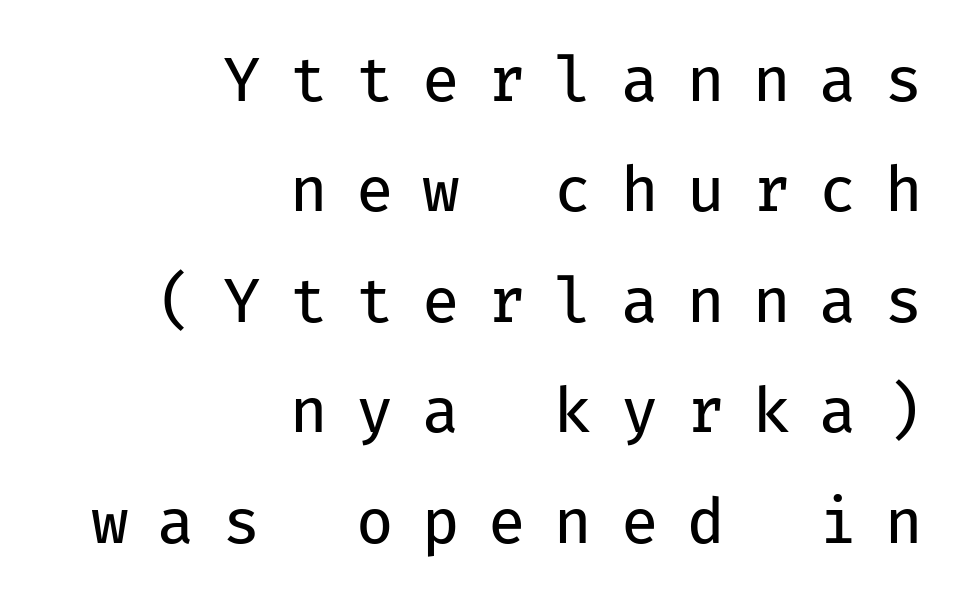
{"serif": "no", "italic": "no", "bold": "no", "weight": "regular", "width": "normal", "stroke_contrast": "low", "x_height": "medium", "monospaced": "yes", "underline": "no", "align": "right", "line_spacing_ratio": 1.81, "letter_spacing": "wide", "letter_spacing_em": 0.47, "glyph_px": 61}
